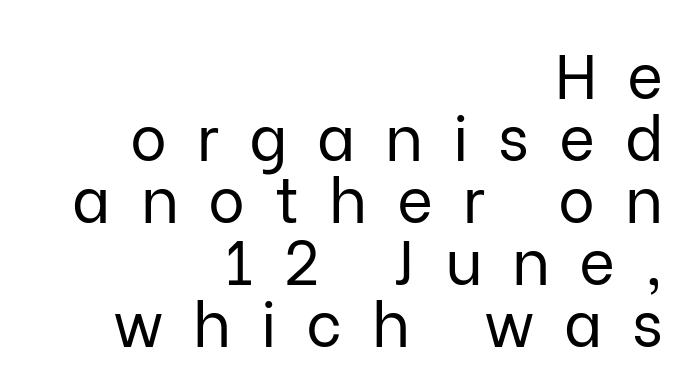
{"serif": "no", "italic": "no", "bold": "no", "weight": "regular", "width": "normal", "stroke_contrast": "low", "x_height": "medium", "monospaced": "no", "underline": "no", "align": "right", "line_spacing": "tight", "line_spacing_ratio": 1.0, "letter_spacing": "wide", "letter_spacing_em": 0.48, "glyph_px": 62}
